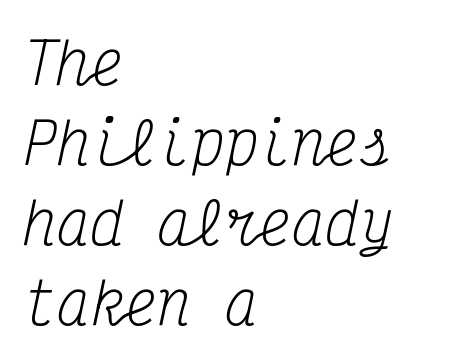
Yep, those are serifs on the letters. Compared with a typical body face, this is equally light or lighter still. The face used here is monospaced, like something from a code editor. The rendering applies a slant to the glyphs. Glance below the letters and you will spot only blank space. In terms of letterspacing, this is plain default setting.
